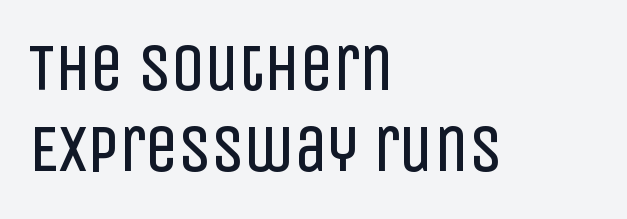
Here the glyphs are tracked normally, forming tight word shapes. Character widths vary here, with narrow letters taking less room than wide ones. Underlining? Definitely not there. Does the type have serifs? No, each stem ends abruptly.
